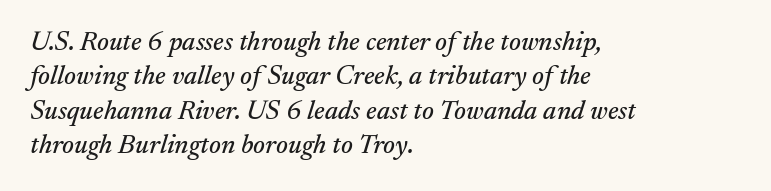
The image shows 27 px text type, italic (leaning right); set left-aligned, normal line spacing (1.27x), normal letter spacing, not underlined.
